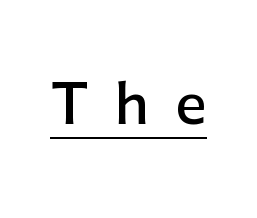
The image shows 55 px semibold sans-serif type, upright; set unusually wide letter spacing (+0.47 em), underlined; low stroke contrast and a medium x-height.
